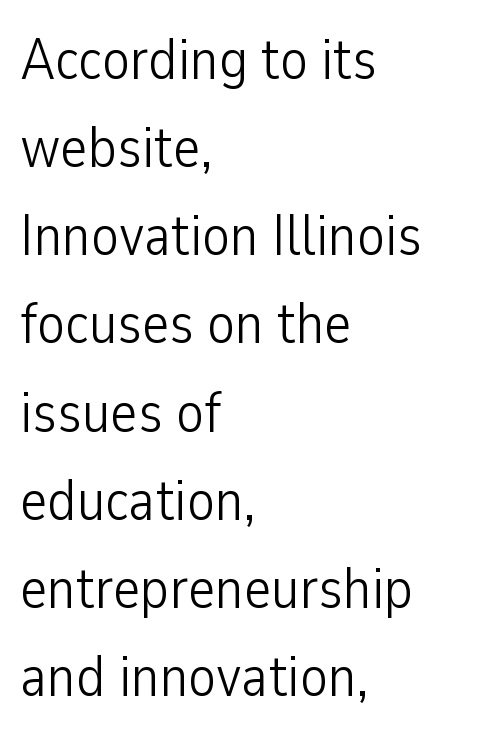
Q: Is the text bold? A: No.
Q: Is the text italic (slanted)? A: No, it is upright.
Q: Is the typeface a serif or a sans-serif typeface? A: Sans-serif.
Q: Is the text underlined? A: No.
Q: How is the paragraph aligned? A: Left-aligned.
Q: Is the spacing between letters normal or unusually wide? A: Normal.
Q: Is the spacing between lines tight, normal or loose? A: Normal.
Q: Width (condensed, normal, or wide)? A: Condensed.
Q: Stroke contrast? A: Low.
Q: x-height? A: Medium.
Q: Monospaced? A: No.
